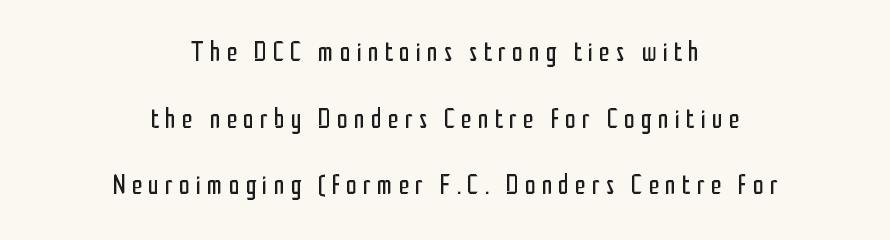
The glyphs are unaccompanied by any horizontal stroke below them. Stroke thickness stays within the range of a standard reading face or lighter. Leading: increased. The type is letterspaced generously, with wide tracking. Centered paragraph, ragged on both sides.
